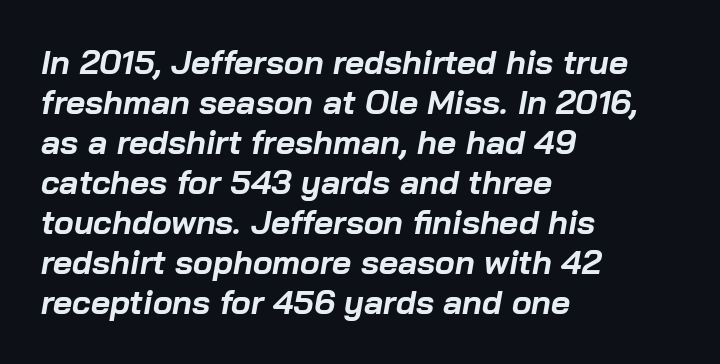
Q: Is the text bold? A: Yes.
Q: Is the text italic (slanted)? A: Yes, it leans right by about 10 degrees.
Q: Is the text underlined? A: No.
Q: How is the paragraph aligned? A: Left-aligned.
Q: Is the spacing between letters normal or unusually wide? A: Normal.
Q: Width (condensed, normal, or wide)? A: Normal.
Q: Stroke contrast? A: Low.
Q: x-height? A: Medium.
Q: Monospaced? A: No.
